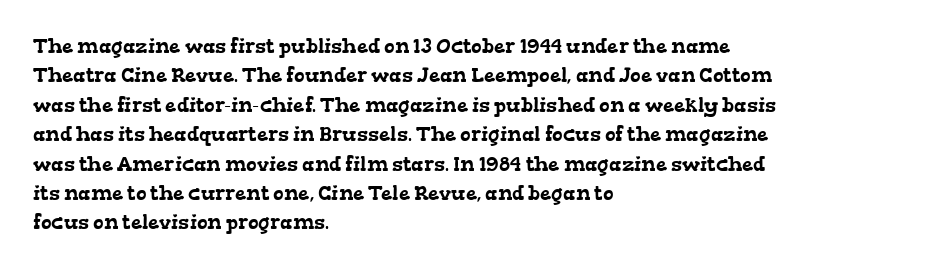
The image shows 20 px text type; set left-aligned, normal line spacing (1.47x), normal letter spacing, not underlined.
